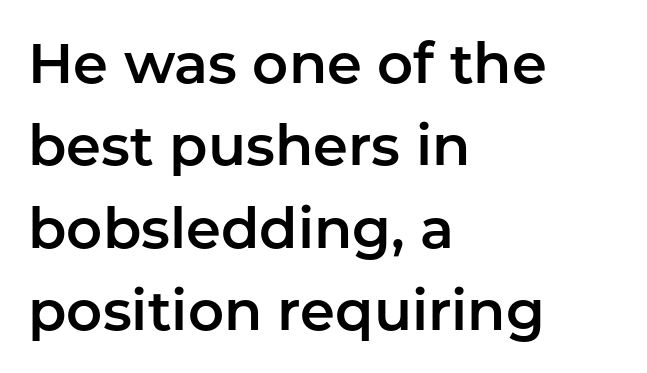
Q: Is the text italic (slanted)? A: No, it is upright.
Q: Is the typeface a serif or a sans-serif typeface? A: Sans-serif.
Q: Is the text underlined? A: No.
Q: How is the paragraph aligned? A: Left-aligned.
Q: Is the spacing between letters normal or unusually wide? A: Normal.
Q: Is the spacing between lines tight, normal or loose? A: Normal.
Q: Width (condensed, normal, or wide)? A: Normal.
Q: Stroke contrast? A: Low.
Q: x-height? A: Medium.
Q: Monospaced? A: No.
